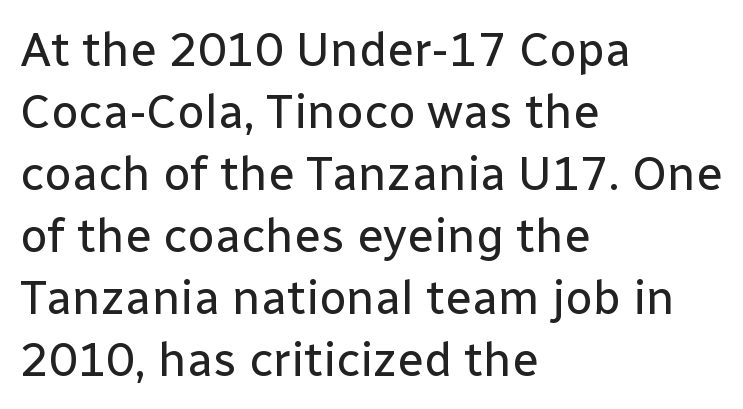
Posture: upright roman. These lines are rendered in a variable-pitch font. The passage shown has conventional tracking throughout. The typeface has the unassuming heft of standard copy or less. Which margin do the lines hug? The left one — the right edge is uneven.
